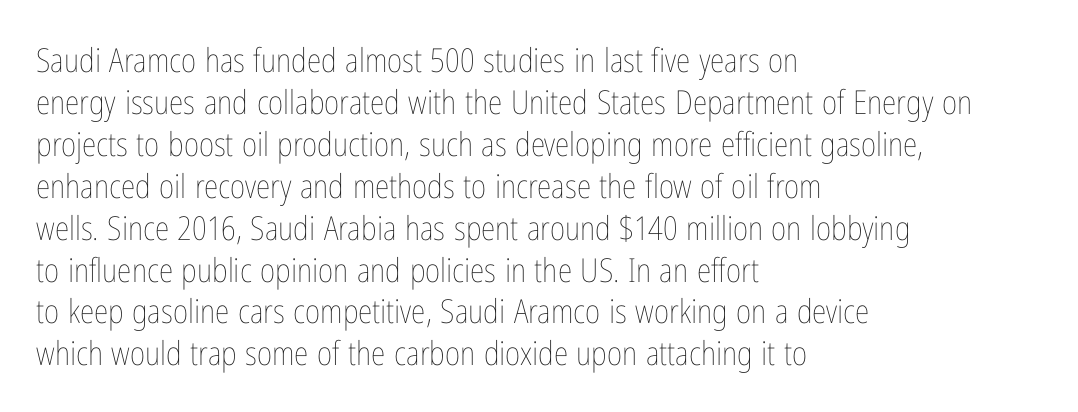
Q: Is the text bold? A: No.
Q: Is the text italic (slanted)? A: No, it is upright.
Q: Is the text underlined? A: No.
Q: How is the paragraph aligned? A: Left-aligned.
Q: Is the spacing between letters normal or unusually wide? A: Normal.
Q: Is the spacing between lines tight, normal or loose? A: Normal.
Q: Width (condensed, normal, or wide)? A: Condensed.
Q: Stroke contrast? A: Low.
Q: x-height? A: Medium.
Q: Monospaced? A: No.
